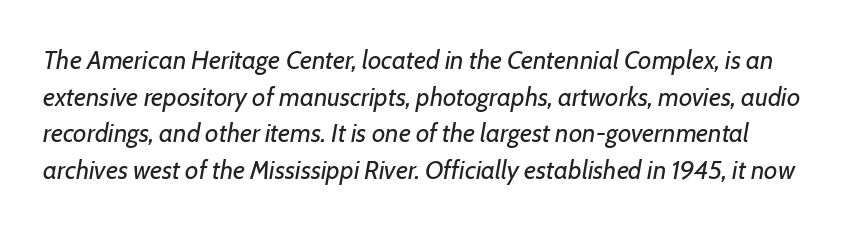
Q: Is the text bold? A: No.
Q: Is the text italic (slanted)? A: Yes, it leans right by about 7 degrees.
Q: Is the text underlined? A: No.
Q: Is the spacing between letters normal or unusually wide? A: Normal.
Q: Is the spacing between lines tight, normal or loose? A: Normal.
